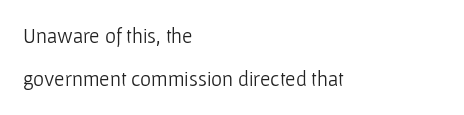
Q: Is the text bold? A: No.
Q: Is the text italic (slanted)? A: No, it is upright.
Q: Is the text underlined? A: No.
Q: How is the paragraph aligned? A: Left-aligned.
Q: Is the spacing between letters normal or unusually wide? A: Normal.
Q: Is the spacing between lines tight, normal or loose? A: Loose.
